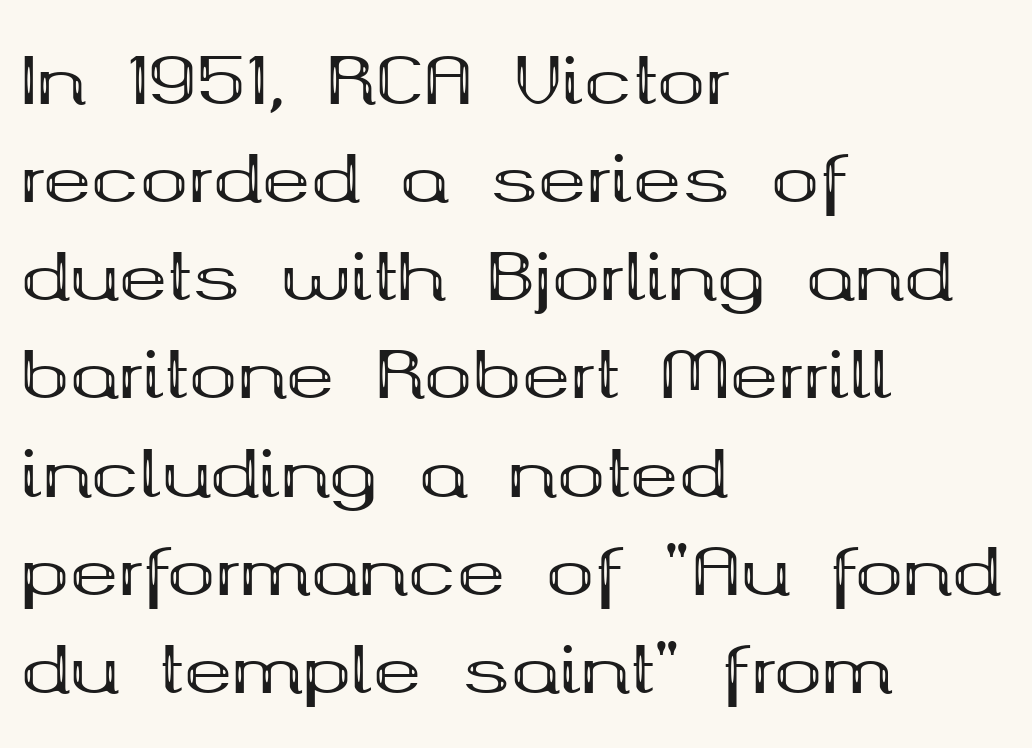
The image shows 65 px bold, wide serif type, upright; set left-aligned, normal line spacing (1.51x), normal letter spacing, not underlined; medium stroke contrast and a medium x-height.
